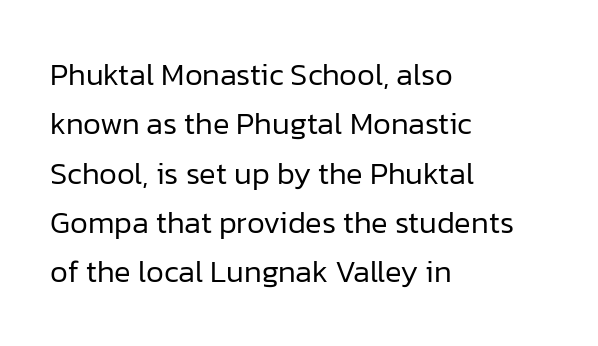
Q: Is the text bold? A: No.
Q: Is the text italic (slanted)? A: No, it is upright.
Q: Is the typeface a serif or a sans-serif typeface? A: Sans-serif.
Q: Is the text underlined? A: No.
Q: How is the paragraph aligned? A: Left-aligned.
Q: Is the spacing between letters normal or unusually wide? A: Normal.
Q: Is the spacing between lines tight, normal or loose? A: Normal.
Q: Width (condensed, normal, or wide)? A: Normal.
Q: Stroke contrast? A: Low.
Q: x-height? A: Medium.
Q: Monospaced? A: No.
